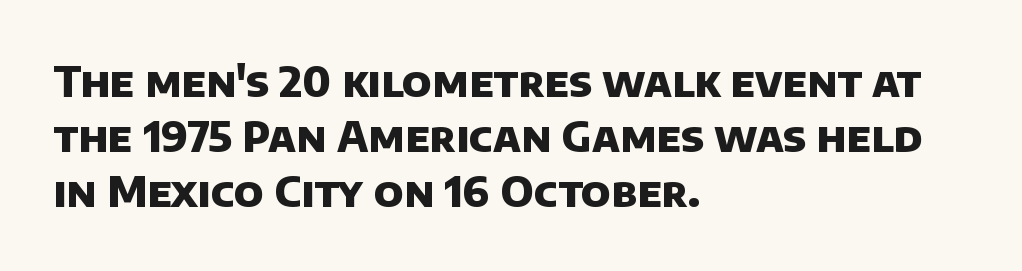
Notice how thick the strokes are: this is what a full bold looks like. The rendering shows plain stroke endings on the letterforms — a sans-serif design. Each new line begins a customary step beneath the previous one. This sample has the flowing, uneven cadence of proportional lettering.
